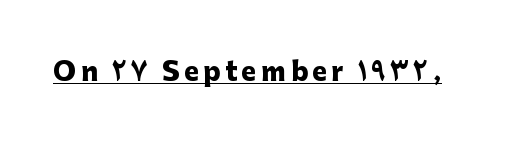
The image shows 25 px bold type, upright; set underlined.
